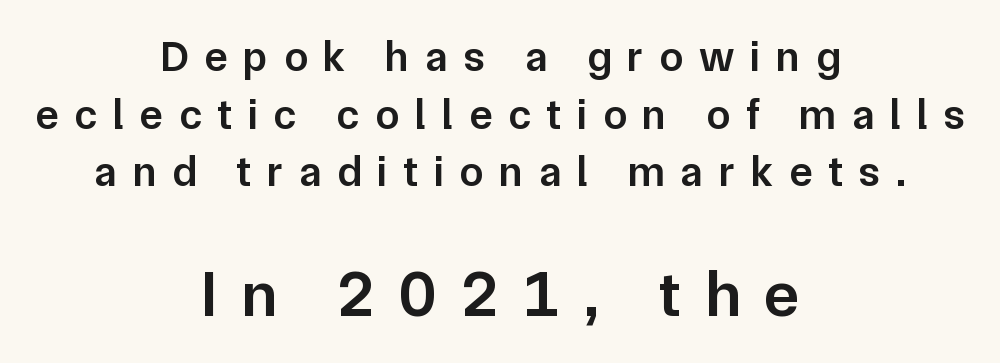
Q: Is the text bold? A: Semi-bold.
Q: Is the text italic (slanted)? A: No, it is upright.
Q: Is the typeface a serif or a sans-serif typeface? A: Sans-serif.
Q: Is the text underlined? A: No.
Q: How is the paragraph aligned? A: Centered.
Q: Is the spacing between letters normal or unusually wide? A: Unusually wide.
Q: Is the spacing between lines tight, normal or loose? A: Normal.
Q: Which block of text is set in a larger size, the first (top) or the second (bottom)? A: The second (bottom) one.
Q: Width (condensed, normal, or wide)? A: Normal.
Q: Stroke contrast? A: Low.
Q: x-height? A: Medium.
Q: Monospaced? A: No.
